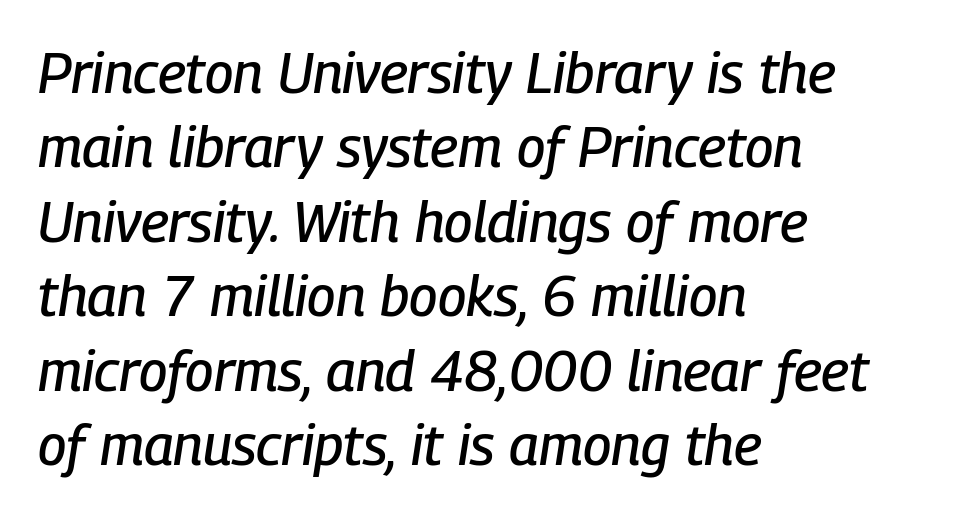
The image shows 56 px condensed type, italic (leaning right); set left-aligned, normal line spacing (1.33x), normal letter spacing, not underlined; low stroke contrast and a medium x-height.
